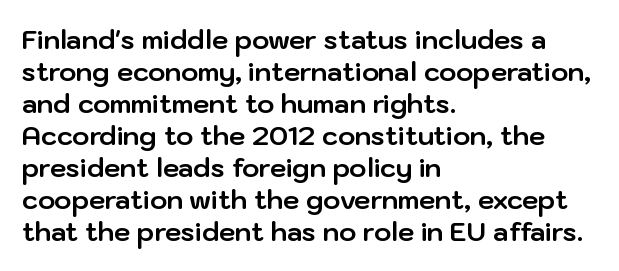
Q: Is the text bold? A: Yes.
Q: Is the text italic (slanted)? A: No, it is upright.
Q: Is the text underlined? A: No.
Q: How is the paragraph aligned? A: Left-aligned.
Q: Is the spacing between letters normal or unusually wide? A: Normal.
